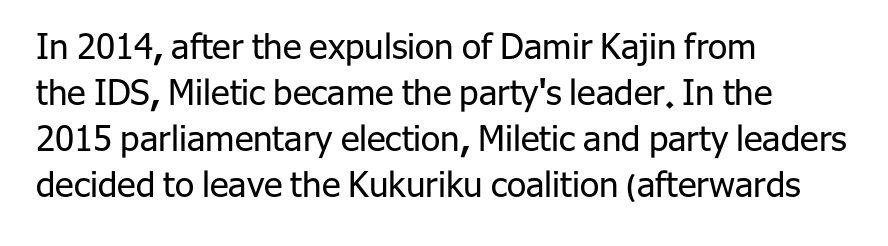
{"serif": "no", "italic": "no", "bold": "no", "weight": "regular", "width": "normal", "stroke_contrast": "low", "x_height": "medium", "monospaced": "no", "underline": "no", "align": "left", "line_spacing": "normal", "line_spacing_ratio": 1.31, "letter_spacing": "normal", "letter_spacing_em": 0.0, "glyph_px": 35}
